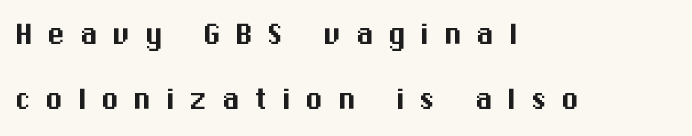
Reading down the block, your eye returns to a fixed left position each line. Serif or sans? Sans — the stroke terminals are bare. The glyphs are unaccompanied by any horizontal stroke below them. The typography opts for an upright posture over an oblique one. The face used here is proportionally spaced, like ordinary book or web type. Tracking here is generous; glyphs stand well apart from one another.
